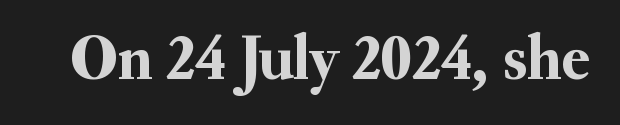
{"serif": "yes", "italic": "no", "width": "normal", "stroke_contrast": "medium", "x_height": "small", "monospaced": "no", "underline": "no", "letter_spacing": "normal", "letter_spacing_em": 0.0, "glyph_px": 64}
